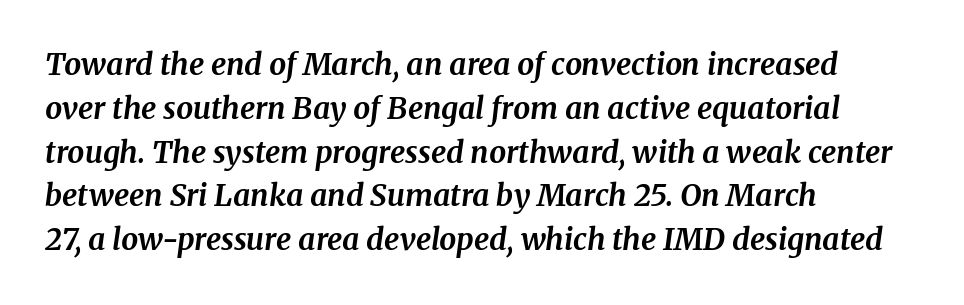
{"serif": "yes", "italic": "yes", "lean": "right", "slant_degrees": 8, "bold": "yes", "weight": "bold", "width": "normal", "stroke_contrast": "medium", "x_height": "medium", "monospaced": "no", "underline": "no", "align": "left", "line_spacing": "normal", "line_spacing_ratio": 1.46, "letter_spacing": "normal", "letter_spacing_em": 0.0, "glyph_px": 30}
